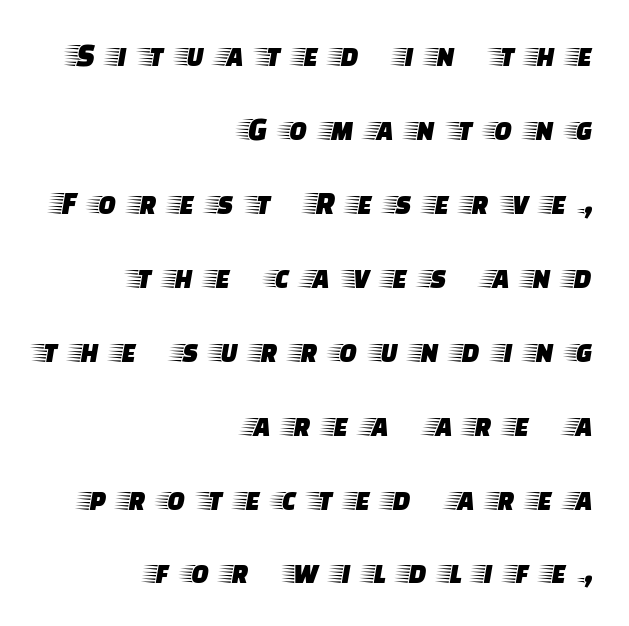
{"serif": "yes", "width": "wide", "stroke_contrast": "low", "x_height": "large", "monospaced": "no", "underline": "no", "align": "right", "line_spacing": "loose", "line_spacing_ratio": 2.24, "letter_spacing": "wide", "letter_spacing_em": 0.48, "glyph_px": 33}
